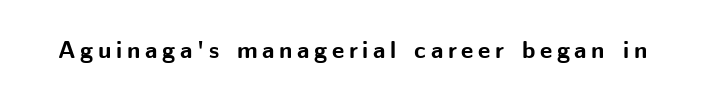
The image shows 24 px bold type, upright; set not underlined.
